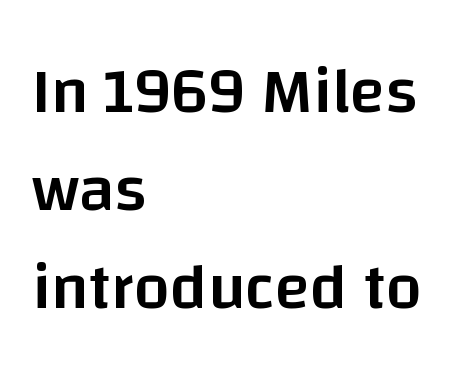
Do the characters align in a grid? No, the font is proportional. There is no visible air inserted between adjacent glyphs. If you drew a line through each stem, it would be perfectly vertical. Quick note: underline off. On the weight axis this lands at semibold, roughly 600.
